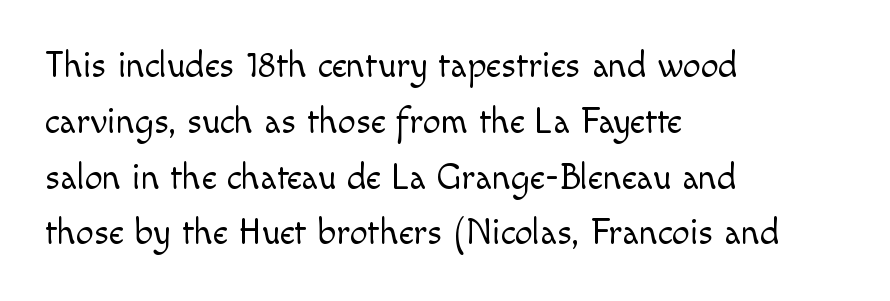
{"serif": "no", "italic": "no", "bold": "no", "weight": "light", "width": "normal", "x_height": "small", "monospaced": "no", "underline": "no", "align": "left", "line_spacing": "normal", "line_spacing_ratio": 1.55, "letter_spacing": "normal", "letter_spacing_em": 0.0, "glyph_px": 36}
